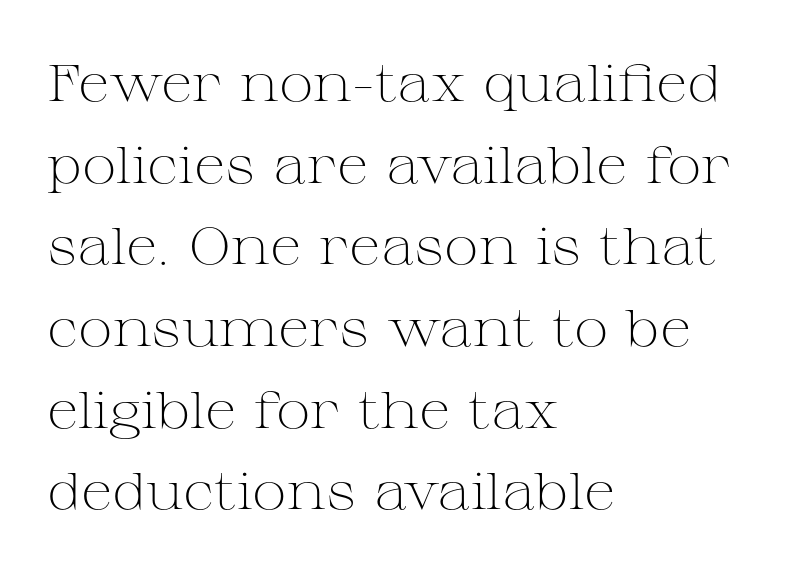
{"serif": "yes", "italic": "no", "bold": "no", "weight": "light", "width": "wide", "stroke_contrast": "medium", "x_height": "medium", "monospaced": "no", "underline": "no", "align": "left", "line_spacing": "normal", "line_spacing_ratio": 1.57, "letter_spacing": "normal", "letter_spacing_em": 0.0, "glyph_px": 52}
